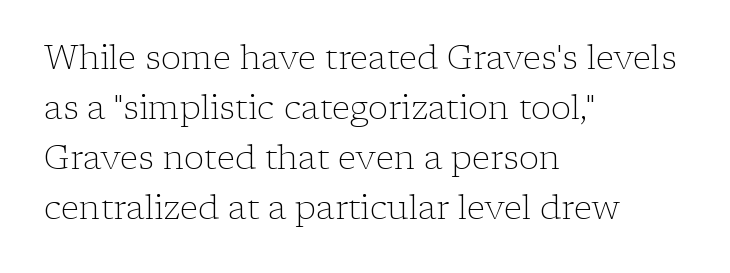
The image shows 34 px light serif type, upright; set left-aligned, normal line spacing (1.47x), normal letter spacing, not underlined; low stroke contrast and a medium x-height.
